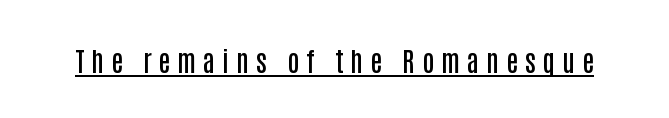
The image shows 27 px text type, upright; set unusually wide letter spacing (+0.26 em), underlined.
